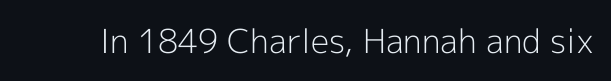
The font's upright variant was chosen for this text. I'd call this a sans setting — the letters go barefoot. Think of a printed novel: that variable character pitch is what you see here. In terms of letterspacing, this is plain default setting.
